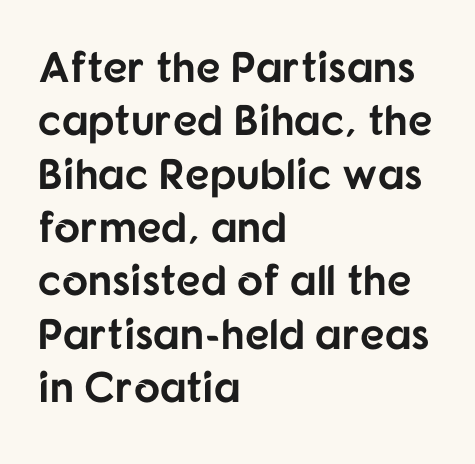
{"serif": "no", "italic": "no", "bold": "yes", "weight": "bold", "width": "normal", "stroke_contrast": "low", "x_height": "medium", "monospaced": "no", "underline": "no", "align": "left", "line_spacing_ratio": 1.24, "letter_spacing": "normal", "letter_spacing_em": 0.0, "glyph_px": 43}
